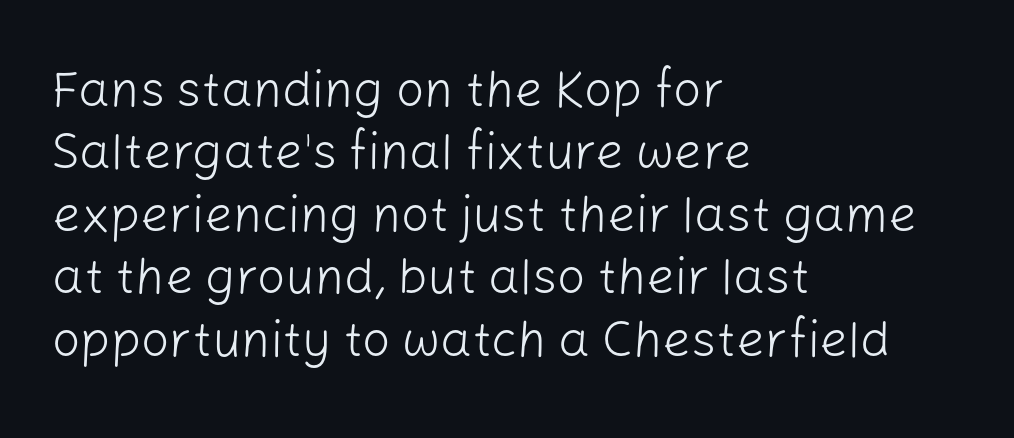
Tracking value appears to be zero — textbook default spacing. These lines sit exactly where default settings would place them. The strip under each line holds only bare page. Note the varied advance widths — an 'i' is clearly narrower than an 'm'. No italicization has been applied; the sample stays upright. No feet cap the strokes, marking this as sans-serif type.
